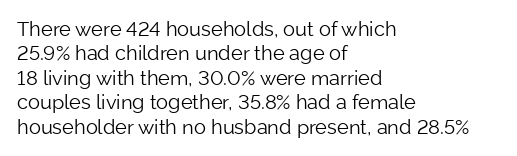
These lines keep a tight, regular rhythm from letter to letter. In CSS terms this would be text-align: left. Weight: in the light-to-regular range. This is roman type, the default non-slanted kind. Decoration check: the copy has no underline.
